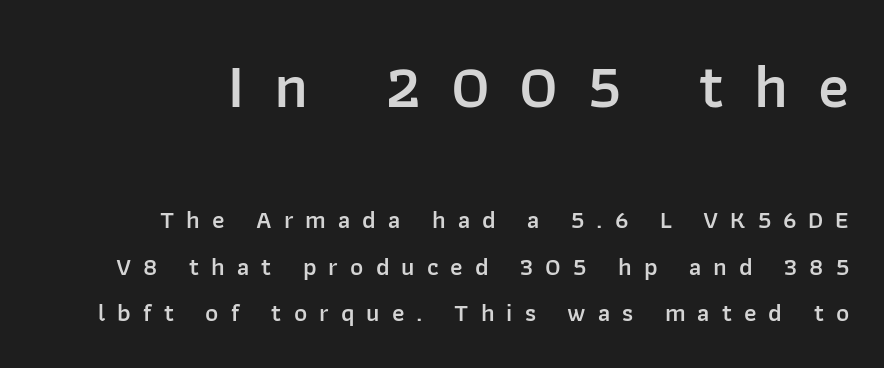
The image shows 62 px semibold sans-serif type, upright; set right-aligned, line spacing 1.85x, unusually wide letter spacing (+0.48 em), not underlined; the first (top) block is 2.48x larger; low stroke contrast and a medium x-height.
